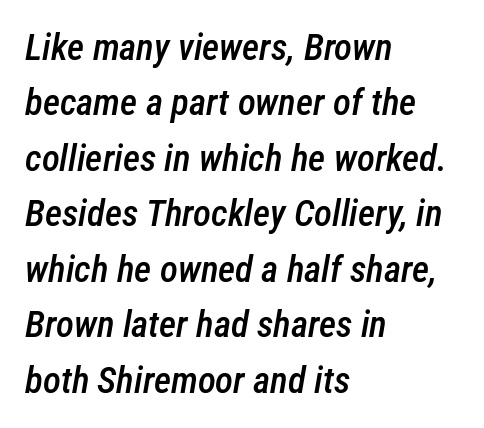
The image shows 37 px semibold, condensed type, italic (leaning right); set left-aligned, normal line spacing (1.5x), normal letter spacing, not underlined; low stroke contrast and a medium x-height.
